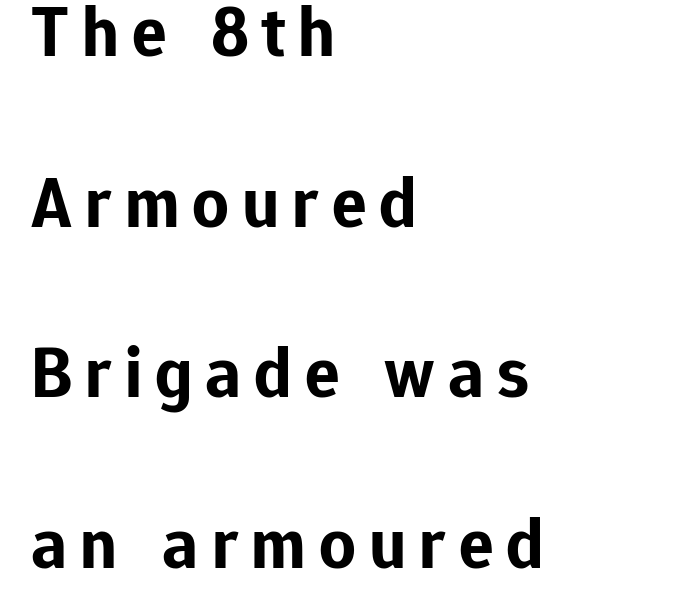
Q: Is the text bold? A: Yes.
Q: Is the text italic (slanted)? A: No, it is upright.
Q: Is the typeface a serif or a sans-serif typeface? A: Sans-serif.
Q: Is the text underlined? A: No.
Q: How is the paragraph aligned? A: Left-aligned.
Q: Is the spacing between lines tight, normal or loose? A: Loose.
Q: Width (condensed, normal, or wide)? A: Normal.
Q: Stroke contrast? A: Low.
Q: x-height? A: Medium.
Q: Monospaced? A: No.
